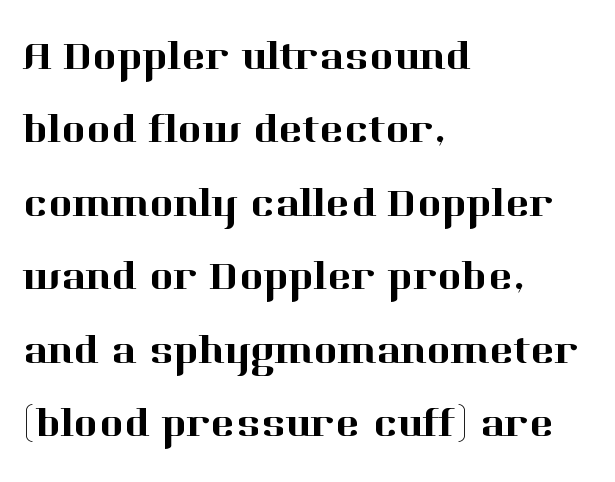
Q: Is the text italic (slanted)? A: No, it is upright.
Q: Is the typeface a serif or a sans-serif typeface? A: Serif.
Q: Is the text underlined? A: No.
Q: How is the paragraph aligned? A: Left-aligned.
Q: Is the spacing between letters normal or unusually wide? A: Normal.
Q: Width (condensed, normal, or wide)? A: Normal.
Q: Stroke contrast? A: High.
Q: x-height? A: Medium.
Q: Monospaced? A: No.
